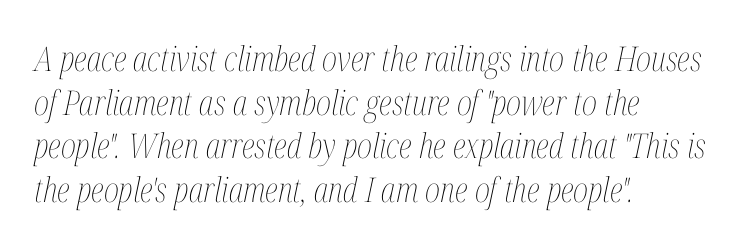
{"italic": "yes", "lean": "right", "slant_degrees": 12, "bold": "no", "weight": "thin", "width": "condensed", "stroke_contrast": "medium", "x_height": "medium", "monospaced": "no", "underline": "no", "align": "left", "line_spacing": "normal", "line_spacing_ratio": 1.28, "letter_spacing": "normal", "letter_spacing_em": 0.0, "glyph_px": 34}
